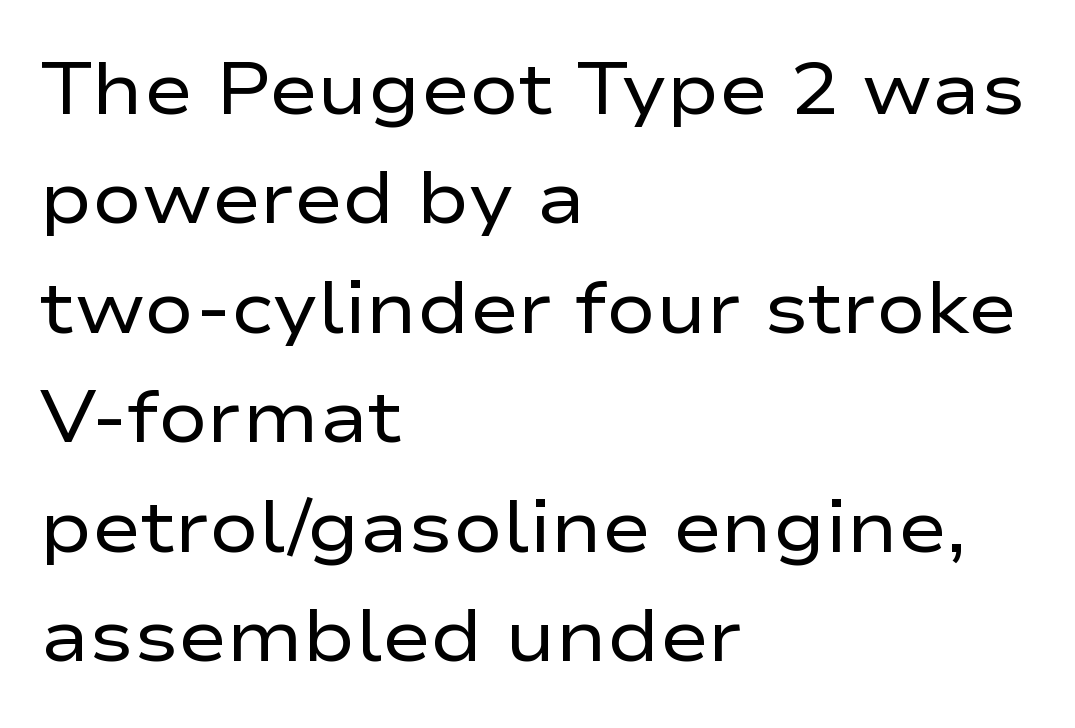
Nothing heavy about these letters — not bold at all. Character widths vary here, with narrow letters taking less room than wide ones. Descenders hang freely into open space. Is this a sans? Yes — the strokes have no serifs.
